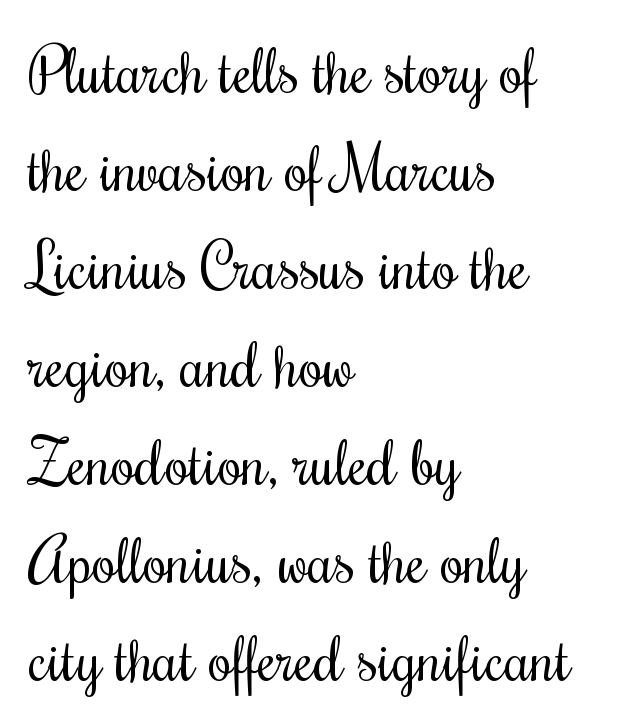
{"bold": "no", "weight": "regular", "width": "condensed", "stroke_contrast": "medium", "x_height": "small", "monospaced": "no", "underline": "no", "align": "left", "line_spacing": "normal", "line_spacing_ratio": 1.58, "letter_spacing": "normal", "letter_spacing_em": 0.0, "glyph_px": 62}
